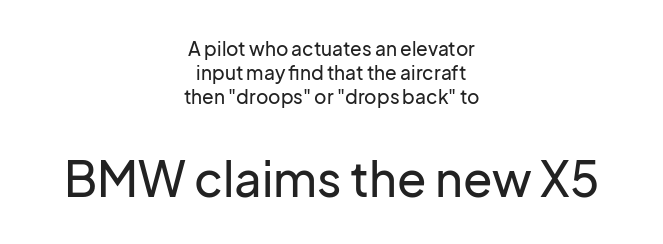
In this sample the second text group is rendered at the bigger scale. Horizontally, the lines are justified to the midpoint only. It's the straight-up-and-down kind of type. Check the space under the baseline: it is left empty. Is this a fixed-width face? No — the glyphs have proportional, varying widths.
